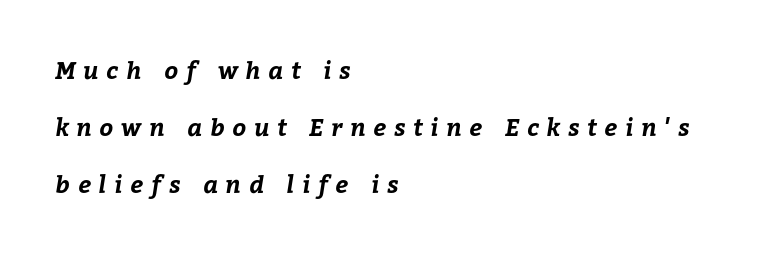
Q: Is the text bold? A: Yes.
Q: Is the text underlined? A: No.
Q: How is the paragraph aligned? A: Left-aligned.
Q: Is the spacing between letters normal or unusually wide? A: Unusually wide.
Q: Is the spacing between lines tight, normal or loose? A: Loose.
